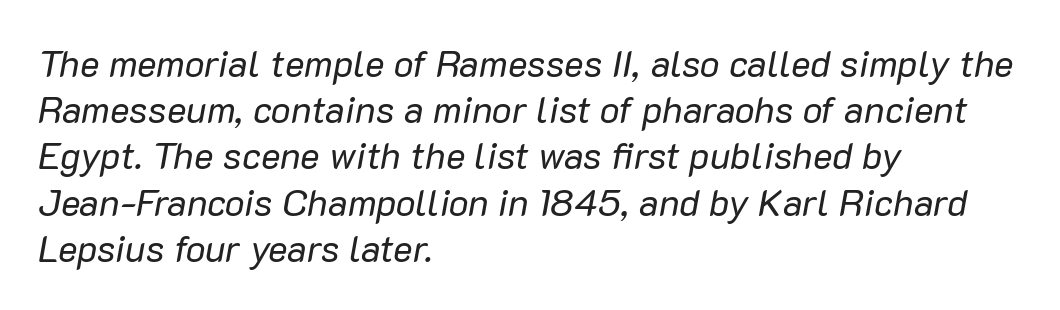
Tracking value appears to be zero — textbook default spacing. Each row of text sits above clean, open space. Evenly set lines give the paragraph a standard silhouette. It's the slanting kind of type.
